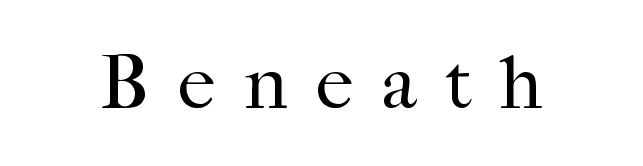
The letters stand upright; this is a roman face. Proportional: the letters do not fall into vertical columns. You could only call the tracking loose — the letters float apart. Type style note: has serifs.
